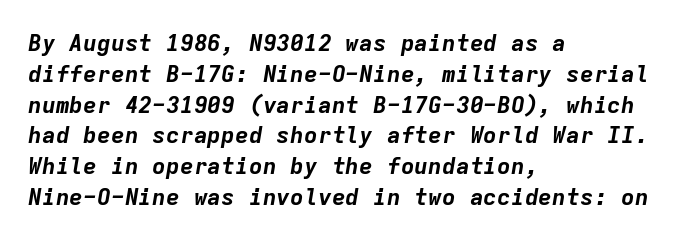
Q: Is the text bold? A: Yes.
Q: Is the text italic (slanted)? A: Yes, it leans right by about 9 degrees.
Q: Is the text underlined? A: No.
Q: How is the paragraph aligned? A: Left-aligned.
Q: Is the spacing between letters normal or unusually wide? A: Normal.
Q: Is the spacing between lines tight, normal or loose? A: Normal.
